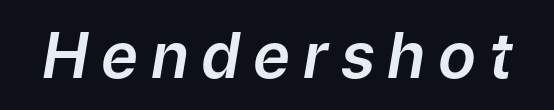
A typesetter would call this proportional, since set widths differ per character. A bare baseline throughout the passage. The whole block is typeset with a tilt. Does extra space separate the letters? Yes, quite a lot of it.
